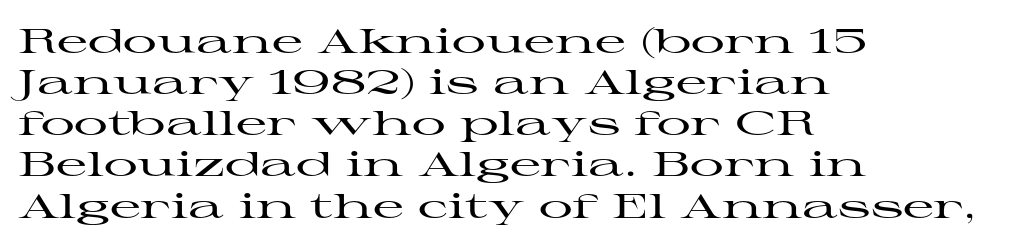
Q: Is the text italic (slanted)? A: No, it is upright.
Q: Is the typeface a serif or a sans-serif typeface? A: Serif.
Q: Is the text underlined? A: No.
Q: How is the paragraph aligned? A: Left-aligned.
Q: Is the spacing between letters normal or unusually wide? A: Normal.
Q: Width (condensed, normal, or wide)? A: Wide.
Q: Stroke contrast? A: High.
Q: x-height? A: Medium.
Q: Monospaced? A: No.
